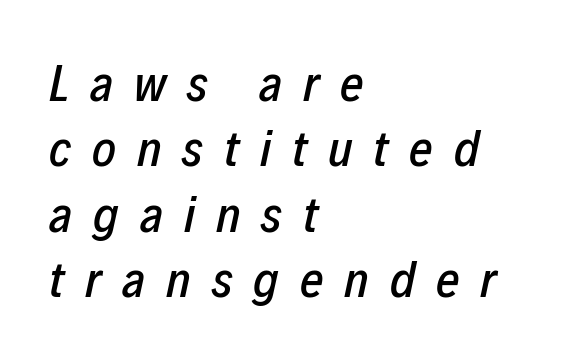
{"italic": "yes", "lean": "right", "slant_degrees": 12, "width": "condensed", "stroke_contrast": "low", "x_height": "medium", "monospaced": "no", "underline": "no", "align": "left", "line_spacing": "normal", "line_spacing_ratio": 1.28, "letter_spacing": "wide", "letter_spacing_em": 0.41, "glyph_px": 51}
